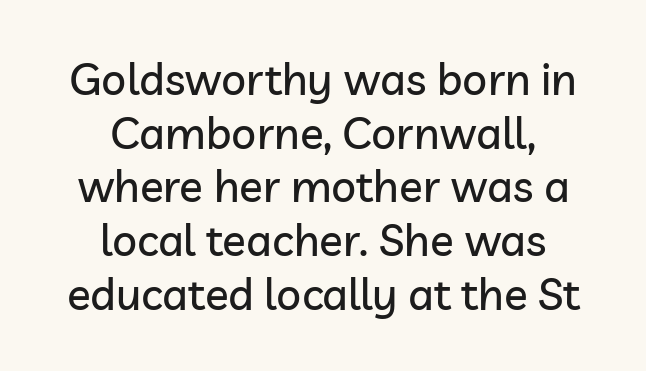
Note the varied advance widths — an 'i' is clearly narrower than an 'm'. Which margin do the lines hug? Neither — every line sits in the middle. Tracking value appears to be zero — textbook default spacing. Posture: vertical. The area under the type is left untouched. The passage shown is typeset with a sans-serif family.
